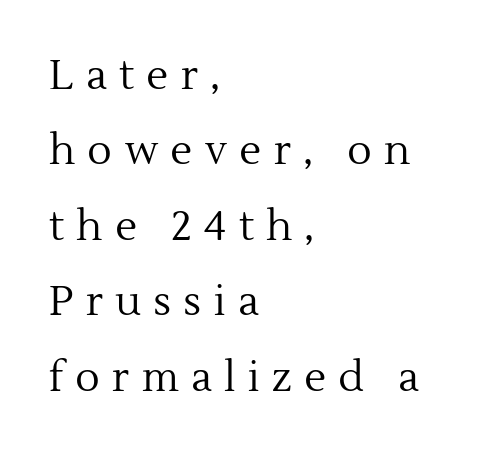
{"serif": "yes", "italic": "no", "bold": "no", "weight": "regular", "width": "normal", "x_height": "medium", "monospaced": "no", "underline": "no", "align": "left", "line_spacing_ratio": 1.84, "letter_spacing": "wide", "letter_spacing_em": 0.3, "glyph_px": 41}
